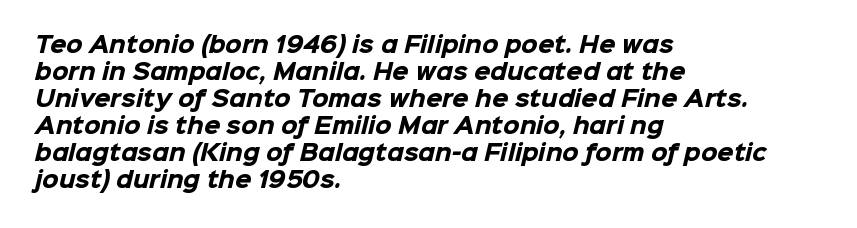
The image shows 21 px bold type; set left-aligned, normal line spacing (1.29x), normal letter spacing, not underlined.
